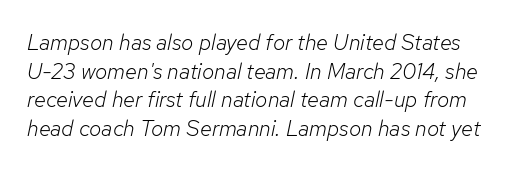
Q: Is the text bold? A: No.
Q: Is the text italic (slanted)? A: Yes, it leans right by about 12 degrees.
Q: Is the text underlined? A: No.
Q: Is the spacing between letters normal or unusually wide? A: Normal.
Q: Is the spacing between lines tight, normal or loose? A: Normal.
